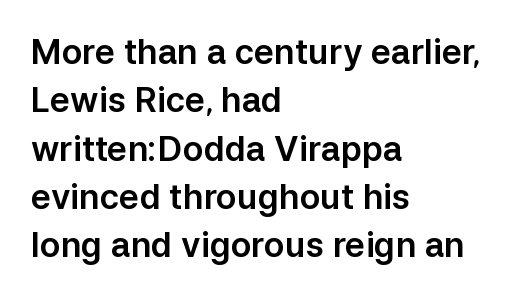
Plain, unruled lines of type. These lines were composed using upright roman letters. The face used here is proportionally spaced, like ordinary book or web type. In CSS terms this would be text-align: left. Summary of vertical rhythm: regular, with standard interline spacing. The letters carry no serifs — their stems end cleanly without finishing strokes.
